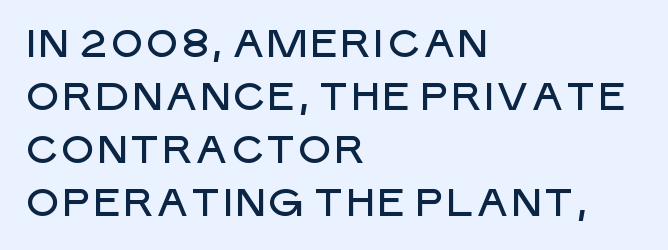
Q: Is the text italic (slanted)? A: No, it is upright.
Q: Is the typeface a serif or a sans-serif typeface? A: Sans-serif.
Q: Is the text underlined? A: No.
Q: How is the paragraph aligned? A: Left-aligned.
Q: Is the spacing between letters normal or unusually wide? A: Normal.
Q: Is the spacing between lines tight, normal or loose? A: Normal.
Q: Width (condensed, normal, or wide)? A: Normal.
Q: Stroke contrast? A: Low.
Q: x-height? A: Large.
Q: Monospaced? A: No.
